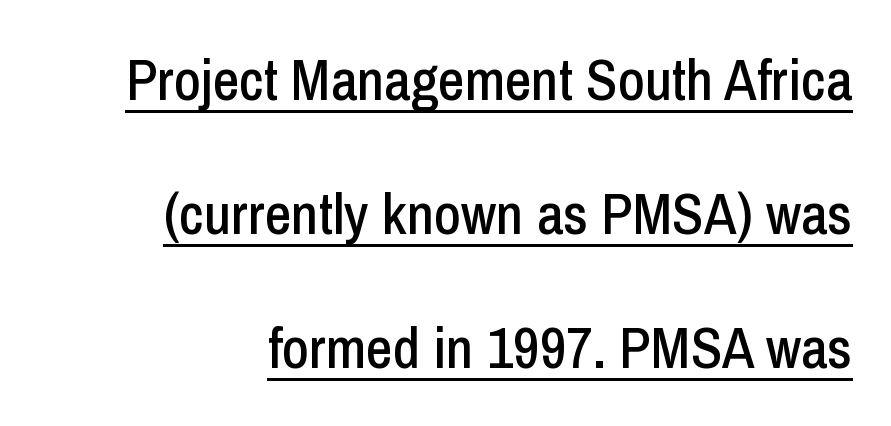
Casual observation: everything's shoved over to the right. A typesetter would call this proportional, since set widths differ per character. Does a line run under the words? Yes, clearly. The passage shown stacks its lines with a broad gap.
